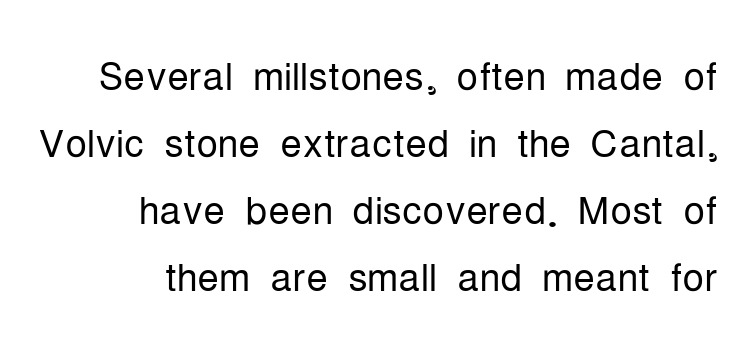
You can tell from the bare stems that sans-serif type was used. Anything drawn beneath the words? Only blank space. The passage shown is typed in a proportional face where columns would drift. Notice how the stems are strictly vertical — no italics here.
